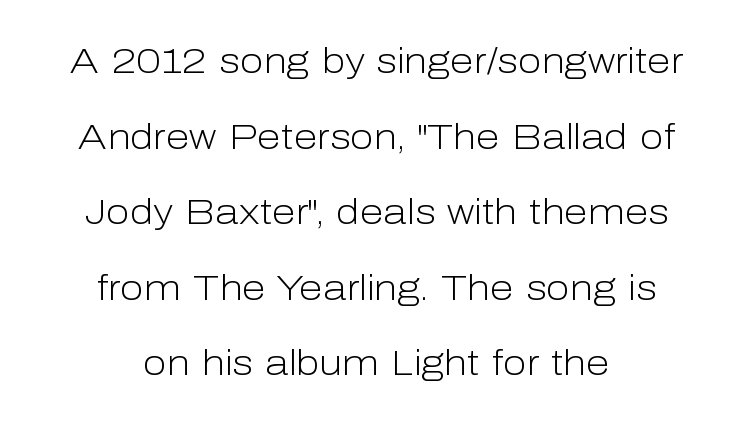
Q: Is the text bold? A: No.
Q: Is the text italic (slanted)? A: No, it is upright.
Q: Is the typeface a serif or a sans-serif typeface? A: Sans-serif.
Q: Is the text underlined? A: No.
Q: How is the paragraph aligned? A: Centered.
Q: Is the spacing between letters normal or unusually wide? A: Normal.
Q: Is the spacing between lines tight, normal or loose? A: Loose.
Q: Width (condensed, normal, or wide)? A: Normal.
Q: Stroke contrast? A: Low.
Q: x-height? A: Medium.
Q: Monospaced? A: No.
